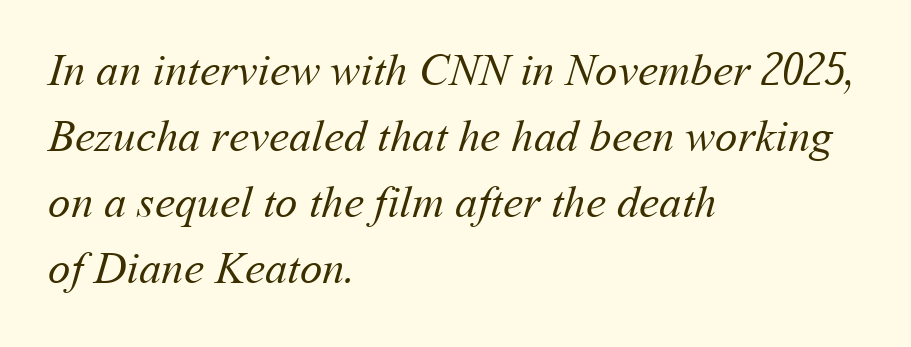
{"bold": "no", "weight": "regular", "width": "normal", "stroke_contrast": "medium", "x_height": "medium", "monospaced": "no", "underline": "no", "align": "left", "line_spacing": "normal", "line_spacing_ratio": 1.47, "letter_spacing": "normal", "letter_spacing_em": 0.0, "glyph_px": 45}
